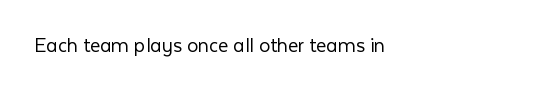
The space directly below the letters is spotless. Quick note: not italic, upright. The line texture is even and compact thanks to regular tracking. These glyphs show unthickened strokes, regular width or finer.
